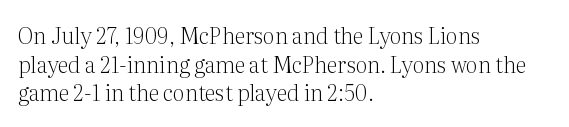
{"italic": "no", "bold": "no", "underline": "no", "align": "left", "line_spacing": "normal", "line_spacing_ratio": 1.3, "letter_spacing": "normal", "letter_spacing_em": 0.0, "glyph_px": 22}
